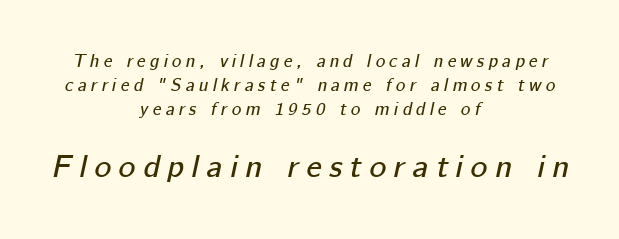
Q: Is the text italic (slanted)? A: Yes, it leans right by about 12 degrees.
Q: Is the text underlined? A: No.
Q: How is the paragraph aligned? A: Centered.
Q: Is the spacing between letters normal or unusually wide? A: Unusually wide.
Q: Is the spacing between lines tight, normal or loose? A: Normal.
Q: Which block of text is set in a larger size, the first (top) or the second (bottom)? A: The second (bottom) one.
Q: Width (condensed, normal, or wide)? A: Normal.
Q: Stroke contrast? A: Low.
Q: x-height? A: Medium.
Q: Monospaced? A: No.
